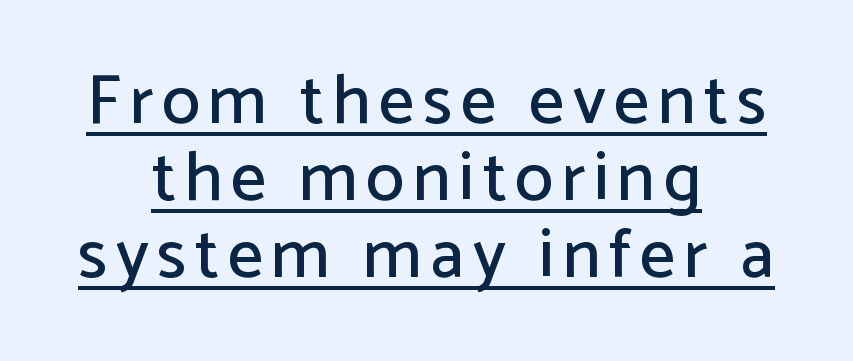
Does the lettering tilt? It doesn't — this is upright. Tightly led — the rows are bunched. The paragraph has two soft edges and a firm central axis. Check the space under the baseline: a stroke is drawn there. Type style note: lacks serifs.
